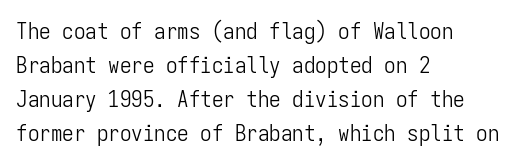
Q: Is the text bold? A: No.
Q: Is the text italic (slanted)? A: No, it is upright.
Q: Is the text underlined? A: No.
Q: How is the paragraph aligned? A: Left-aligned.
Q: Is the spacing between letters normal or unusually wide? A: Normal.
Q: Is the spacing between lines tight, normal or loose? A: Normal.
